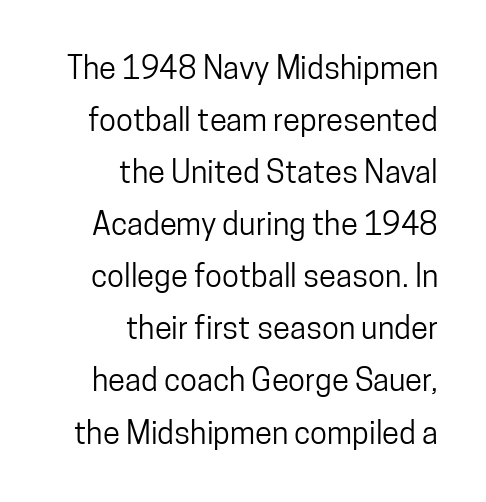
Quick note: underline off. Glyph-to-glyph distance matches everyday printed text. The passage shown is typed in a proportional face where columns would drift. This is the regular roman posture of the typeface. The face used here is a sans, in the tradition of grotesques and geometrics.
